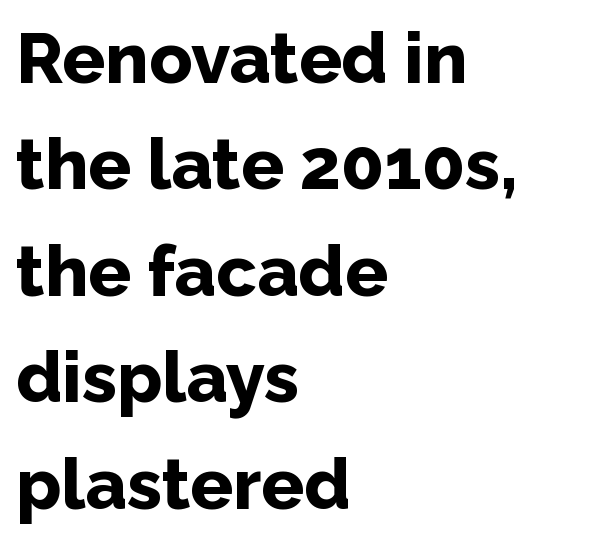
{"serif": "no", "italic": "no", "bold": "yes", "weight": "bold", "width": "normal", "stroke_contrast": "low", "x_height": "medium", "monospaced": "no", "underline": "no", "align": "left", "line_spacing": "normal", "line_spacing_ratio": 1.5, "letter_spacing": "normal", "letter_spacing_em": 0.0, "glyph_px": 71}
